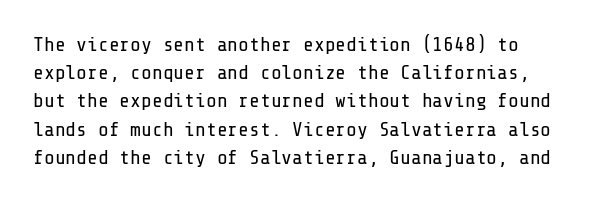
Q: Is the text bold? A: No.
Q: Is the text italic (slanted)? A: No, it is upright.
Q: Is the text underlined? A: No.
Q: Is the spacing between letters normal or unusually wide? A: Normal.
Q: Is the spacing between lines tight, normal or loose? A: Normal.
